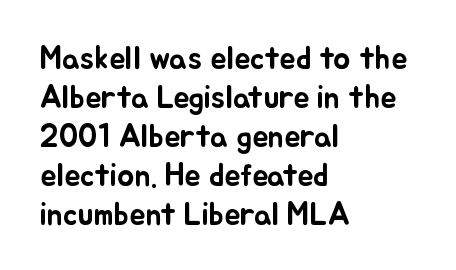
The image shows 32 px text type, upright; set left-aligned, line spacing 1.22x, normal letter spacing, not underlined; low stroke contrast and a small x-height.
